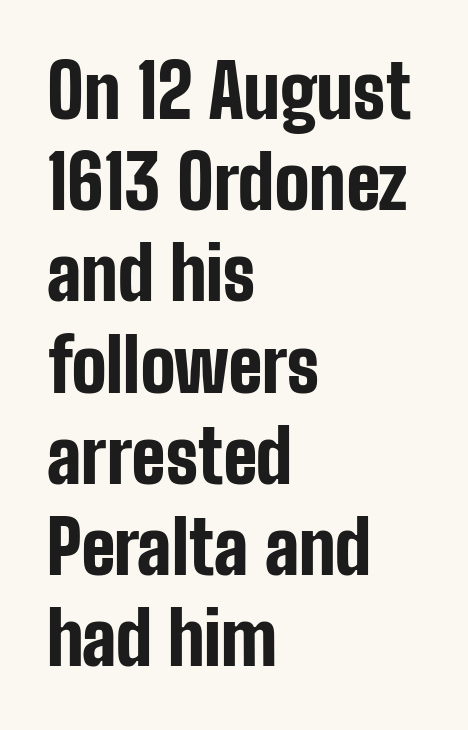
The image shows 73 px bold, condensed sans-serif type, upright; set left-aligned, normal line spacing (1.25x), normal letter spacing, not underlined; low stroke contrast and a medium x-height.
